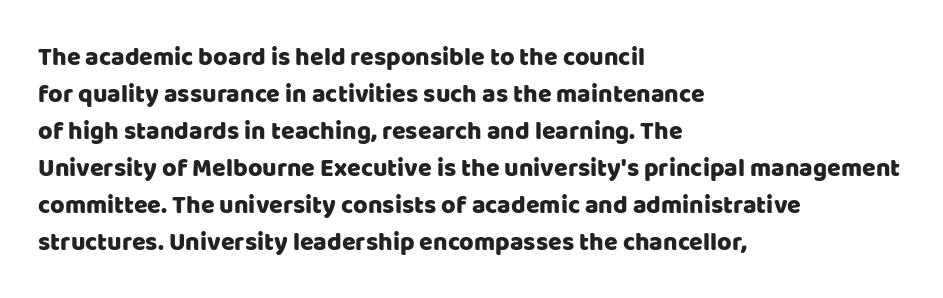
The image shows 25 px text type, upright; set left-aligned, normal line spacing (1.48x), normal letter spacing, not underlined.
